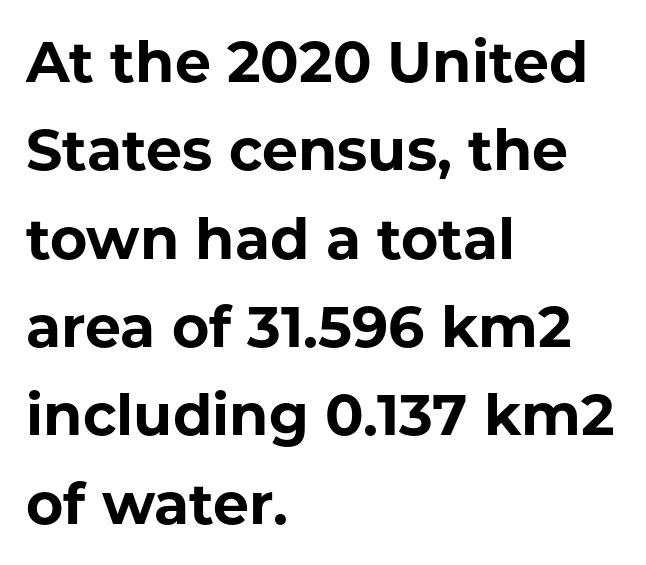
{"serif": "no", "italic": "no", "bold": "yes", "weight": "bold", "width": "normal", "stroke_contrast": "low", "x_height": "medium", "monospaced": "no", "underline": "no", "align": "left", "line_spacing": "normal", "line_spacing_ratio": 1.55, "letter_spacing": "normal", "letter_spacing_em": 0.0, "glyph_px": 57}
